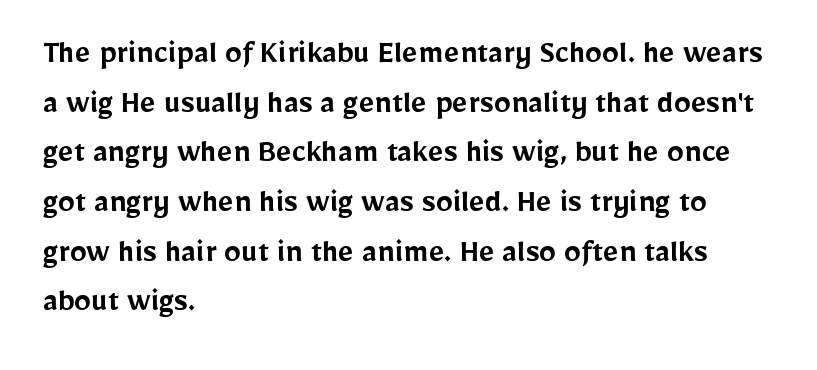
The image shows 34 px semibold sans-serif type, upright; set left-aligned, normal line spacing (1.46x), normal letter spacing, not underlined; low stroke contrast and a medium x-height.
